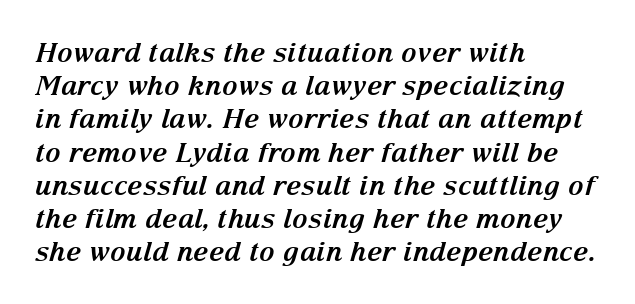
The image shows 27 px bold type, italic (leaning right); set left-aligned, line spacing 1.23x, normal letter spacing, not underlined.
